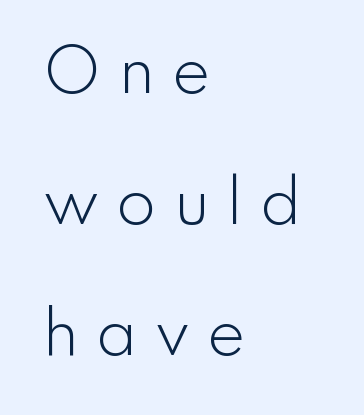
This is the regular roman posture of the typeface. Character widths vary here, with narrow letters taking less room than wide ones. The line texture is sparse and dotted thanks to wide tracking. Check the space under the baseline: it is left empty. The font family rendered here belongs to the sans-serif group. The lines are quadded left.
